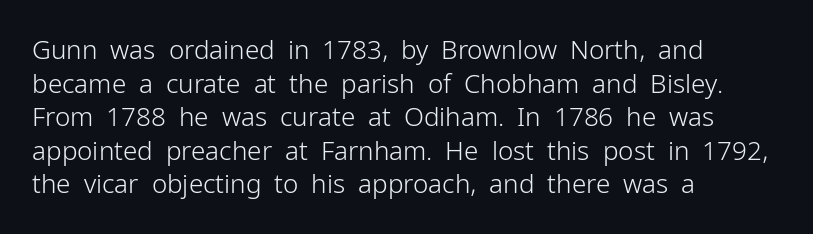
Interline gaps are of average width in this sample. In terms of posture, this sample is upright. Teacher's note: observe the even left margin — that is flush-left alignment. The cut favours lightness, reaching ordinary text weight at its darkest.
